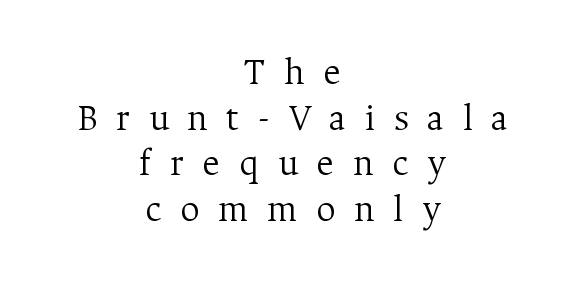
{"serif": "yes", "italic": "no", "bold": "no", "weight": "light", "width": "normal", "stroke_contrast": "medium", "x_height": "medium", "monospaced": "no", "underline": "no", "align": "center", "line_spacing_ratio": 1.2, "letter_spacing": "wide", "letter_spacing_em": 0.49, "glyph_px": 38}
